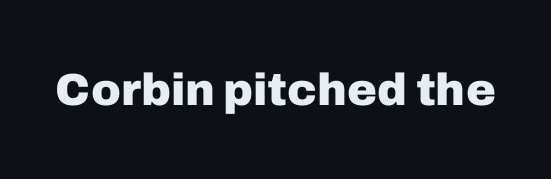
Q: Is the text bold? A: Yes.
Q: Is the text italic (slanted)? A: No, it is upright.
Q: Is the typeface a serif or a sans-serif typeface? A: Sans-serif.
Q: Is the text underlined? A: No.
Q: Is the spacing between letters normal or unusually wide? A: Normal.
Q: Width (condensed, normal, or wide)? A: Normal.
Q: Stroke contrast? A: Low.
Q: x-height? A: Medium.
Q: Monospaced? A: No.
